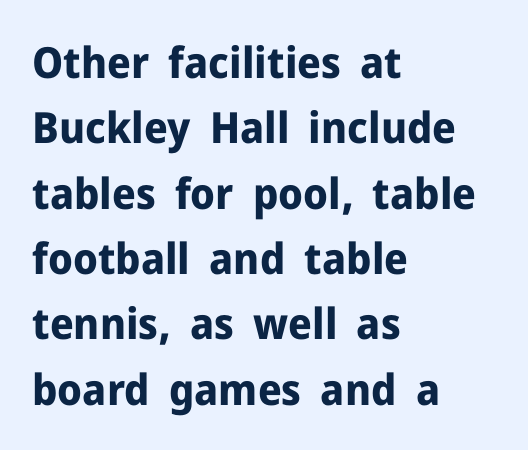
{"serif": "no", "italic": "no", "bold": "yes", "weight": "bold", "width": "normal", "stroke_contrast": "low", "x_height": "medium", "monospaced": "no", "underline": "no", "align": "left", "line_spacing": "normal", "line_spacing_ratio": 1.52, "letter_spacing": "normal", "letter_spacing_em": 0.0, "glyph_px": 43}
